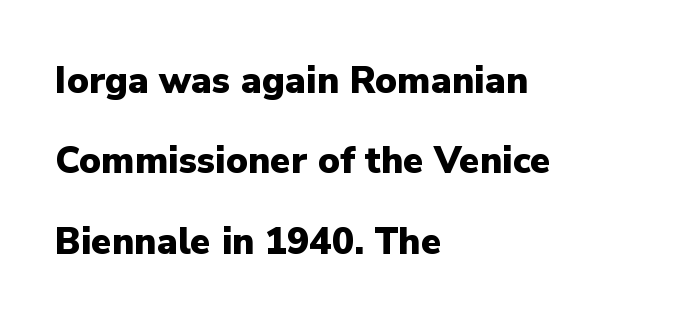
Q: Is the text bold? A: Yes.
Q: Is the text italic (slanted)? A: No, it is upright.
Q: Is the typeface a serif or a sans-serif typeface? A: Sans-serif.
Q: Is the text underlined? A: No.
Q: How is the paragraph aligned? A: Left-aligned.
Q: Is the spacing between letters normal or unusually wide? A: Normal.
Q: Is the spacing between lines tight, normal or loose? A: Loose.
Q: Width (condensed, normal, or wide)? A: Normal.
Q: Stroke contrast? A: Low.
Q: x-height? A: Medium.
Q: Monospaced? A: No.
